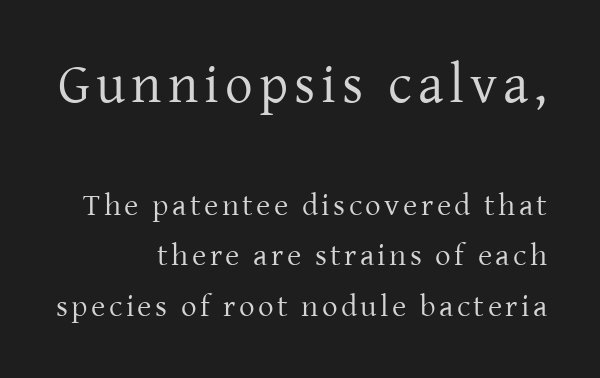
{"serif": "yes", "italic": "no", "bold": "no", "weight": "regular", "width": "normal", "stroke_contrast": "low", "x_height": "medium", "monospaced": "no", "underline": "no", "align": "right", "line_spacing": "normal", "line_spacing_ratio": 1.63, "larger_block": "first", "size_ratio": 1.77, "glyph_px": 55}
